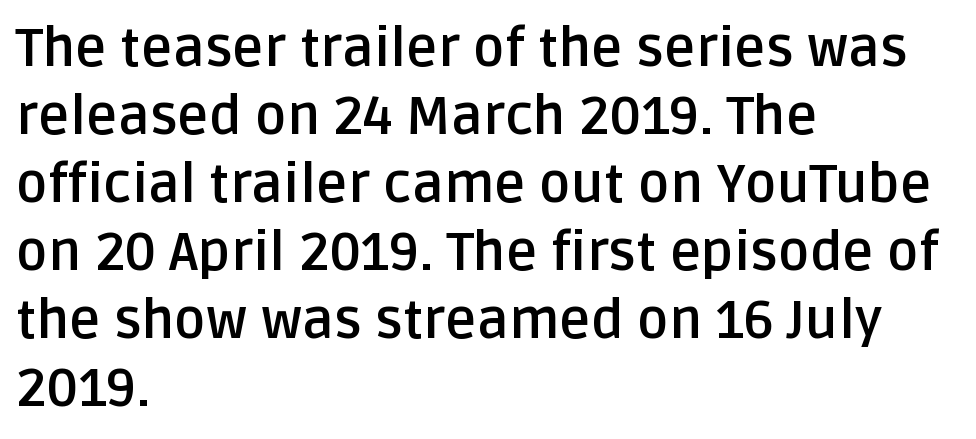
Q: Is the text bold? A: Yes.
Q: Is the text italic (slanted)? A: No, it is upright.
Q: Is the typeface a serif or a sans-serif typeface? A: Sans-serif.
Q: Is the text underlined? A: No.
Q: How is the paragraph aligned? A: Left-aligned.
Q: Is the spacing between letters normal or unusually wide? A: Normal.
Q: Is the spacing between lines tight, normal or loose? A: Normal.
Q: Width (condensed, normal, or wide)? A: Normal.
Q: Stroke contrast? A: Low.
Q: x-height? A: Large.
Q: Monospaced? A: No.
